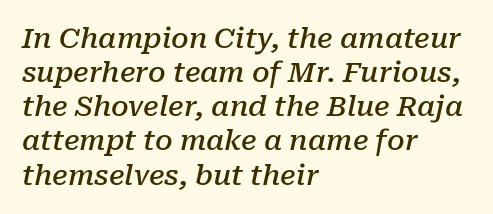
The image shows 28 px semibold serif type, italic (leaning right); set left-aligned, line spacing 1.22x, normal letter spacing, not underlined; low stroke contrast and a medium x-height.
